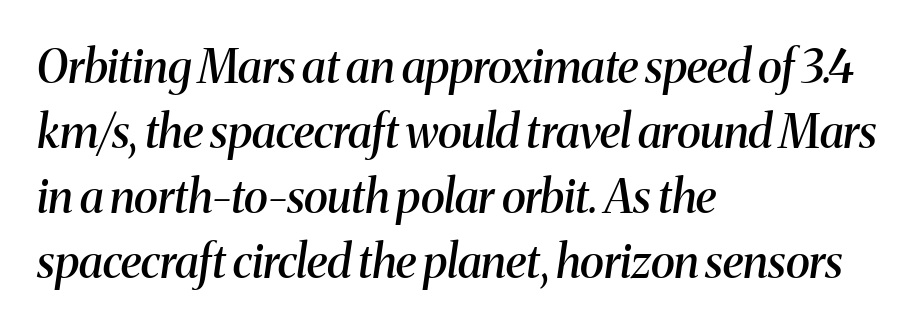
These lines are composed in type with serifs. Is the block centered? No — it sits flush against the left margin. An italicized treatment has been applied to the whole sample. The words here are not underlined. Note the varied advance widths — an 'i' is clearly narrower than an 'm'. Students, this is semibold: more ink than regular, less than bold.
